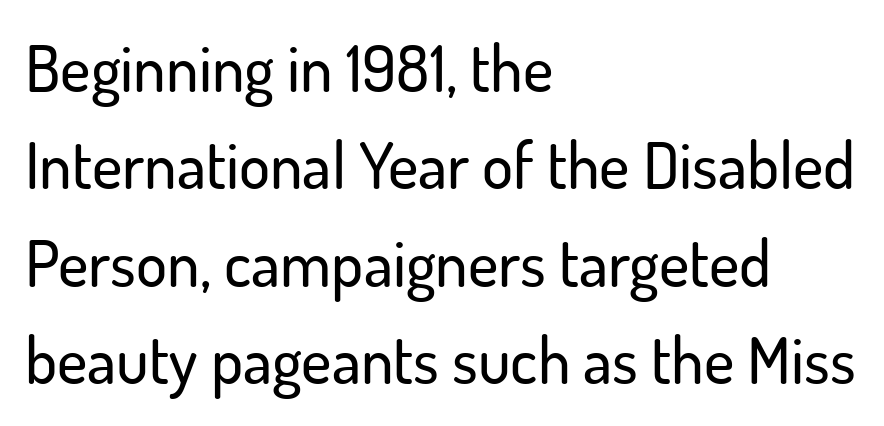
The image shows 65 px sans-serif type, upright; set left-aligned, normal line spacing (1.5x), normal letter spacing, not underlined; low stroke contrast and a small x-height.
